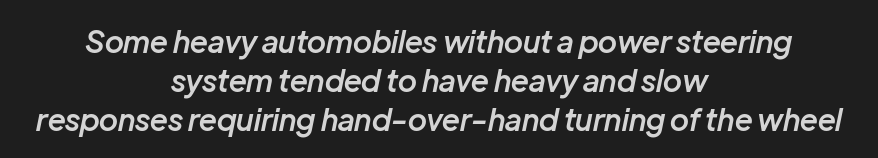
{"italic": "yes", "lean": "right", "slant_degrees": 12, "bold": "semi", "weight": "semibold", "width": "normal", "stroke_contrast": "low", "x_height": "medium", "monospaced": "no", "underline": "no", "align": "center", "line_spacing": "normal", "line_spacing_ratio": 1.3, "letter_spacing": "normal", "letter_spacing_em": 0.0, "glyph_px": 30}
